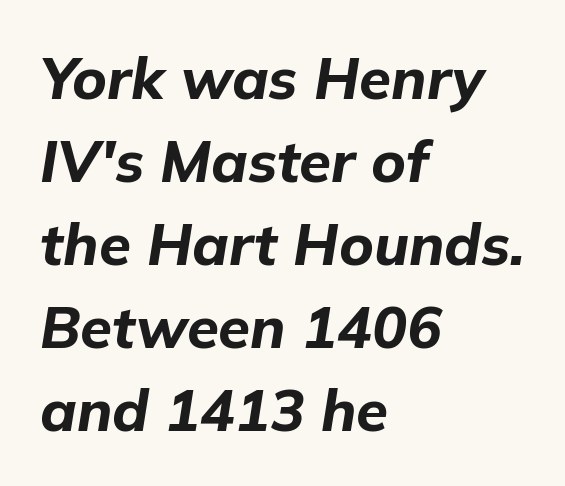
In CSS terms this would be text-align: left. This sample has the flowing, uneven cadence of proportional lettering. The rendering uses a moderate line-height, typical for paragraphs. No extra tracking has been applied to these lines.
